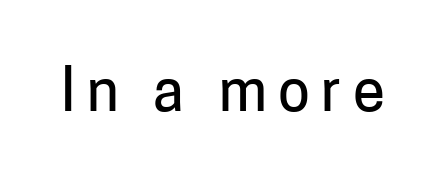
Inter-character spacing is expanded well beyond the font's built-in metrics. Do the characters align in a grid? No, the font is proportional. These lines are composed in type without serifs. A roman cut, with each character standing at attention. The gap between lines stays unmarked.
